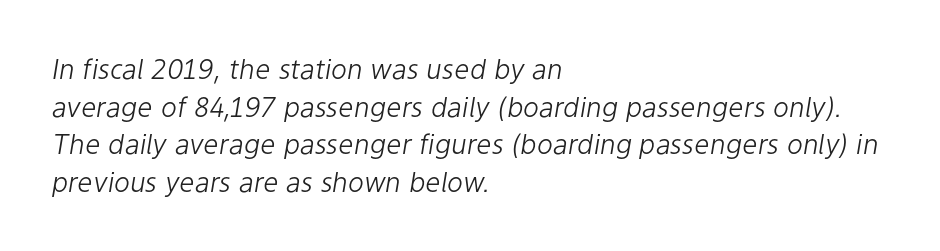
Q: Is the text bold? A: No.
Q: Is the text italic (slanted)? A: Yes, it leans right by about 9 degrees.
Q: Is the text underlined? A: No.
Q: How is the paragraph aligned? A: Left-aligned.
Q: Is the spacing between letters normal or unusually wide? A: Normal.
Q: Is the spacing between lines tight, normal or loose? A: Normal.
